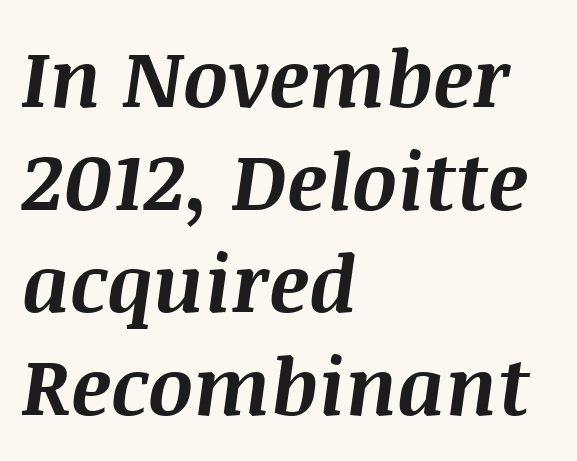
The image shows 79 px bold type, italic (leaning right); set left-aligned, normal line spacing (1.3x), normal letter spacing, not underlined; medium stroke contrast and a large x-height.
